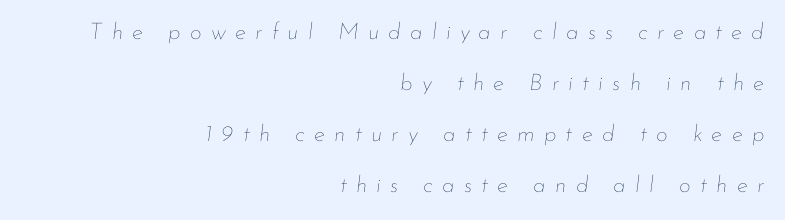
The image shows 23 px text type, italic (leaning right); set right-aligned, loose line spacing (2.22x), unusually wide letter spacing (+0.4 em), not underlined.
